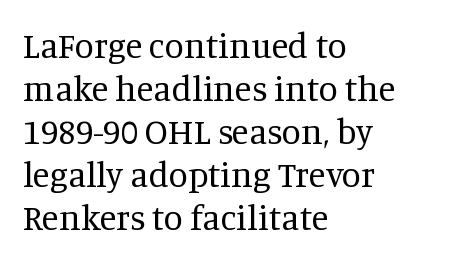
The image shows 35 px regular-weight serif type, upright; set left-aligned, line spacing 1.23x, normal letter spacing, not underlined; medium stroke contrast and a large x-height.
